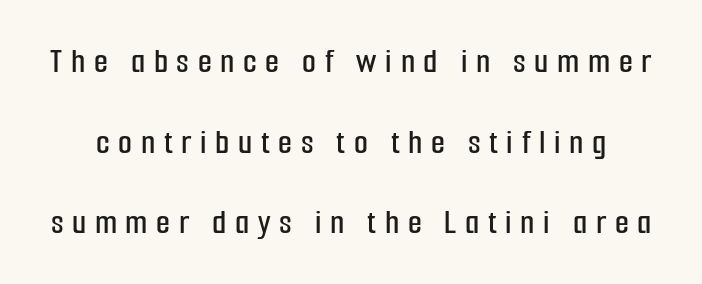
{"serif": "no", "italic": "no", "width": "condensed", "stroke_contrast": "low", "x_height": "medium", "monospaced": "no", "underline": "no", "line_spacing": "loose", "line_spacing_ratio": 2.24, "letter_spacing": "wide", "letter_spacing_em": 0.24, "glyph_px": 36}
